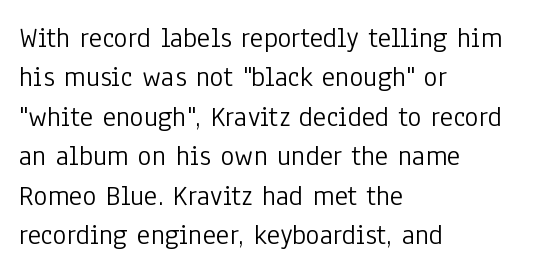
Q: Is the text bold? A: No.
Q: Is the text italic (slanted)? A: No, it is upright.
Q: Is the typeface a serif or a sans-serif typeface? A: Sans-serif.
Q: Is the text underlined? A: No.
Q: How is the paragraph aligned? A: Left-aligned.
Q: Is the spacing between letters normal or unusually wide? A: Normal.
Q: Is the spacing between lines tight, normal or loose? A: Normal.
Q: Width (condensed, normal, or wide)? A: Condensed.
Q: Stroke contrast? A: Low.
Q: x-height? A: Medium.
Q: Monospaced? A: No.
